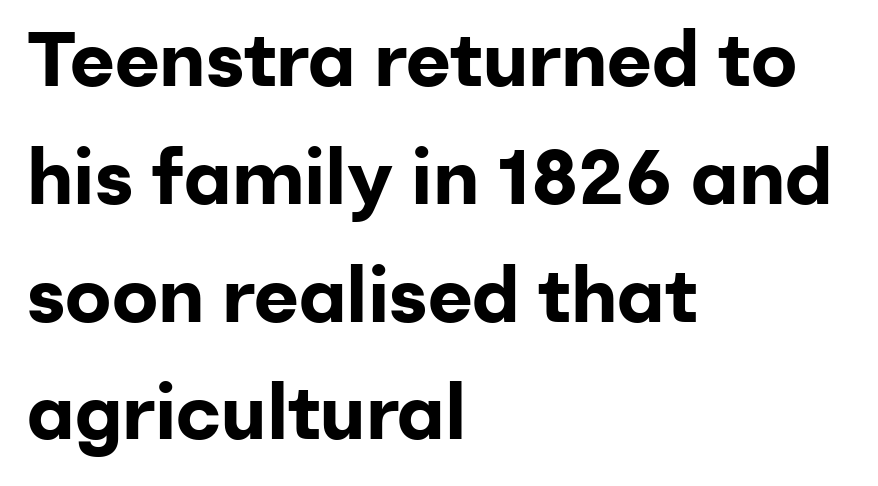
Q: Is the text bold? A: Yes.
Q: Is the text italic (slanted)? A: No, it is upright.
Q: Is the typeface a serif or a sans-serif typeface? A: Sans-serif.
Q: Is the text underlined? A: No.
Q: How is the paragraph aligned? A: Left-aligned.
Q: Is the spacing between letters normal or unusually wide? A: Normal.
Q: Is the spacing between lines tight, normal or loose? A: Normal.
Q: Width (condensed, normal, or wide)? A: Normal.
Q: Stroke contrast? A: Low.
Q: x-height? A: Medium.
Q: Monospaced? A: No.
